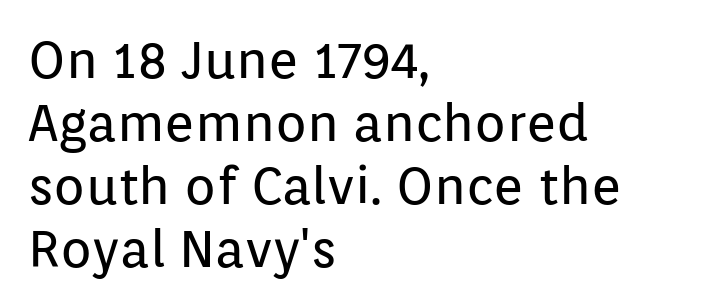
{"serif": "no", "italic": "no", "bold": "no", "weight": "regular", "width": "normal", "stroke_contrast": "low", "x_height": "medium", "monospaced": "no", "underline": "no", "align": "left", "line_spacing_ratio": 1.21, "letter_spacing": "normal", "letter_spacing_em": 0.0, "glyph_px": 52}
